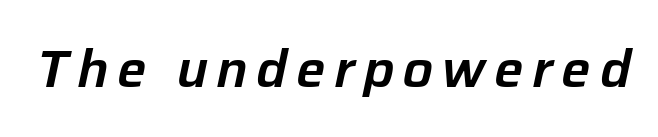
Unmarked baselines from the first word to the last. Varying glyph widths throughout — classic text-font behaviour. Yep, that's italic — everything's leaning.
